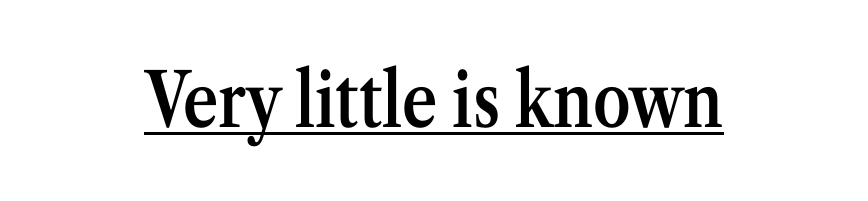
Q: Is the text bold? A: Semi-bold.
Q: Is the text italic (slanted)? A: No, it is upright.
Q: Is the typeface a serif or a sans-serif typeface? A: Serif.
Q: Is the text underlined? A: Yes.
Q: Is the spacing between letters normal or unusually wide? A: Normal.
Q: Width (condensed, normal, or wide)? A: Condensed.
Q: Stroke contrast? A: Medium.
Q: x-height? A: Medium.
Q: Monospaced? A: No.
